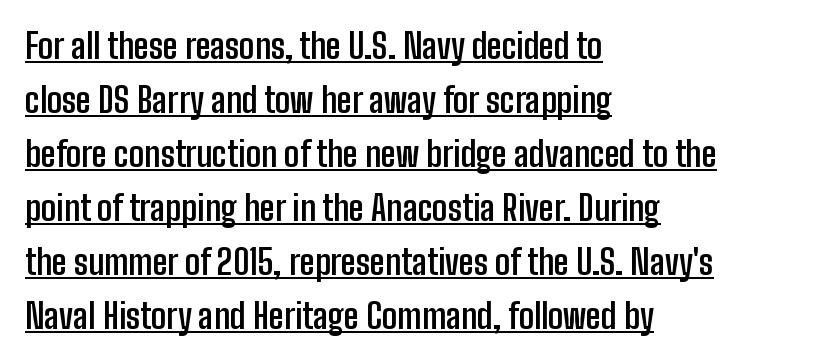
{"serif": "no", "italic": "no", "bold": "yes", "weight": "semibold", "width": "condensed", "stroke_contrast": "low", "x_height": "medium", "monospaced": "no", "underline": "yes", "align": "left", "line_spacing": "normal", "line_spacing_ratio": 1.59, "letter_spacing": "normal", "letter_spacing_em": 0.0, "glyph_px": 34}
